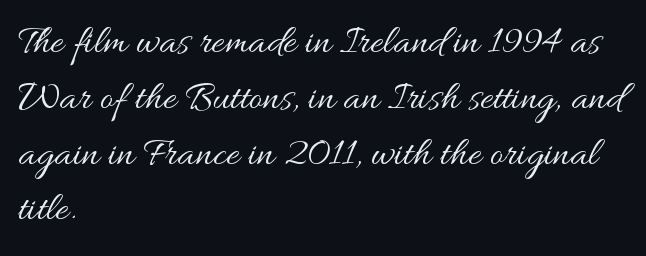
Check under the words: just untouched page. The rendering anchors every line to the left-hand side. Regarding leading, the lines here are spaced in the standard way.
